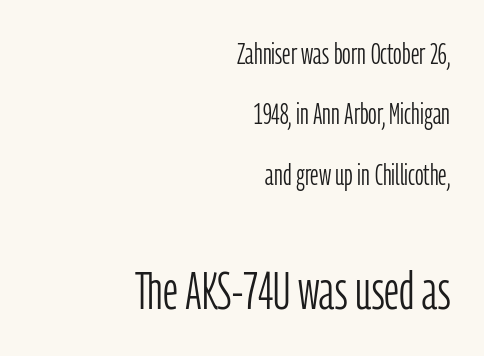
These glyphs show unthickened strokes, regular width or finer. Typeset ragged left — the right edge is the straight one. Tracking here is standard; glyphs follow each other at the usual distance. Designer's note — italics off, roman on. Note the varied advance widths — an 'i' is clearly narrower than an 'm'.
